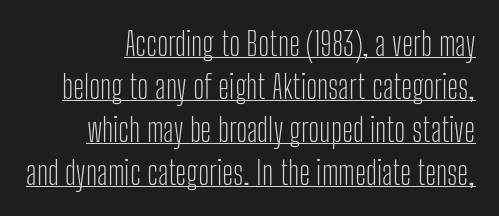
The image shows 32 px light, condensed sans-serif type, upright; set normal line spacing (1.34x), normal letter spacing, underlined; low stroke contrast and a medium x-height.
